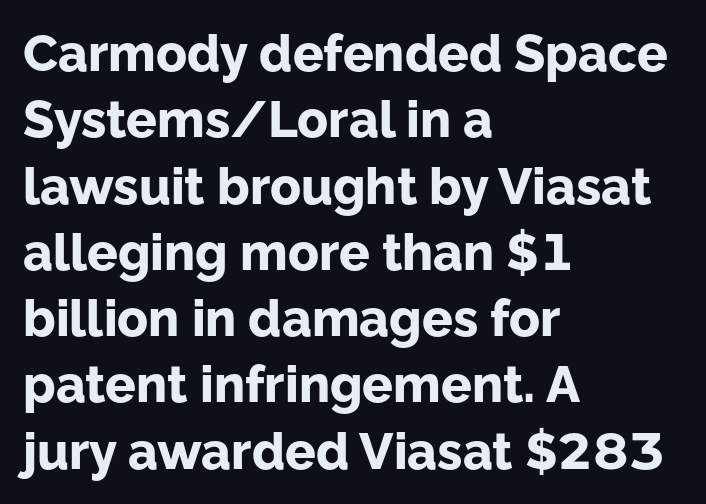
The image shows 51 px bold sans-serif type, upright; set left-aligned, normal line spacing (1.3x), normal letter spacing, not underlined; low stroke contrast and a medium x-height.
